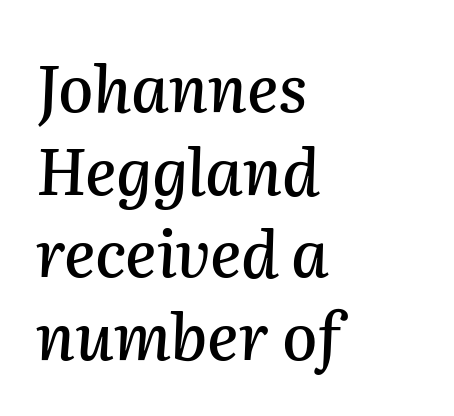
The image shows 64 px text type, italic (leaning right); set left-aligned, normal line spacing (1.29x), normal letter spacing, not underlined; medium stroke contrast and a medium x-height.
